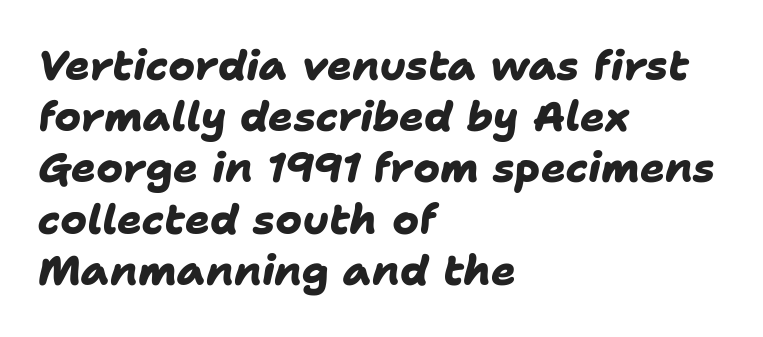
{"serif": "no", "bold": "yes", "weight": "heavy", "width": "normal", "stroke_contrast": "low", "x_height": "medium", "monospaced": "no", "underline": "no", "align": "left", "line_spacing": "normal", "line_spacing_ratio": 1.25, "letter_spacing": "normal", "letter_spacing_em": 0.0, "glyph_px": 41}
